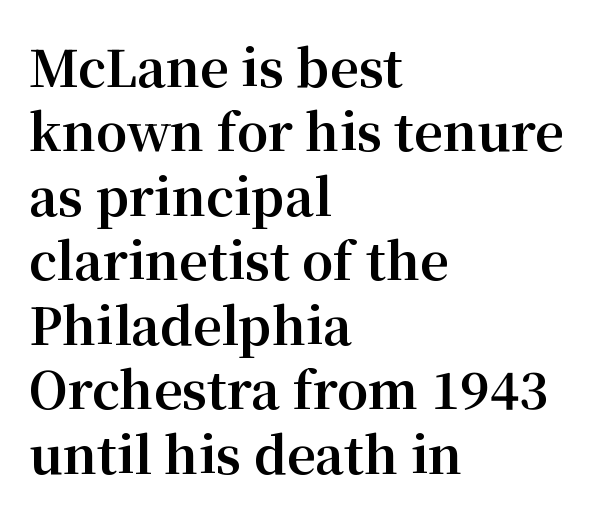
Its strokes are broad and dark, the hallmark of bold type. Standard letterfit; no display-style spreading of the glyphs. Ordinary non-slanted type is in use. Regarding leading, the lines here are spaced in the standard way. The gap between lines stays unmarked. Varying glyph widths throughout — classic text-font behaviour.
